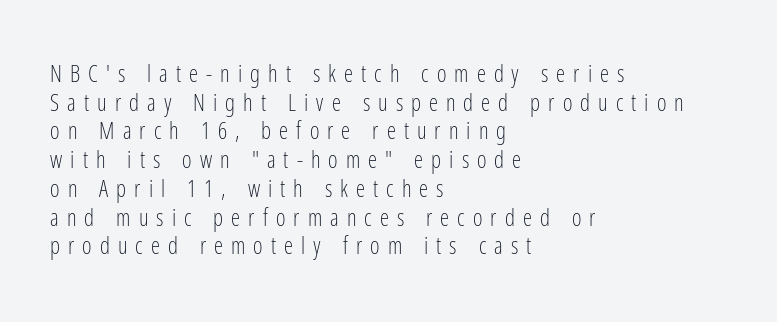
The image shows 23 px text type, upright; set left-aligned, normal line spacing (1.25x), unusually wide letter spacing (+0.35 em), not underlined.
